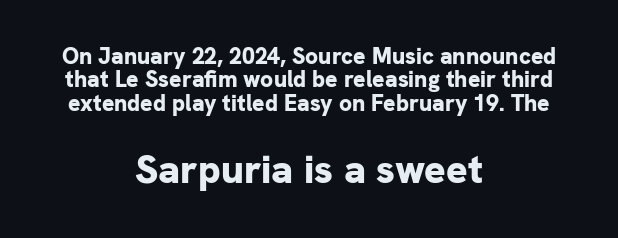
Q: Is the text bold? A: Yes.
Q: Is the text italic (slanted)? A: No, it is upright.
Q: Is the typeface a serif or a sans-serif typeface? A: Sans-serif.
Q: Is the text underlined? A: No.
Q: How is the paragraph aligned? A: Centered.
Q: Is the spacing between letters normal or unusually wide? A: Normal.
Q: Is the spacing between lines tight, normal or loose? A: Tight.
Q: Which block of text is set in a larger size, the first (top) or the second (bottom)? A: The second (bottom) one.
Q: Width (condensed, normal, or wide)? A: Normal.
Q: Stroke contrast? A: Low.
Q: x-height? A: Medium.
Q: Monospaced? A: No.
